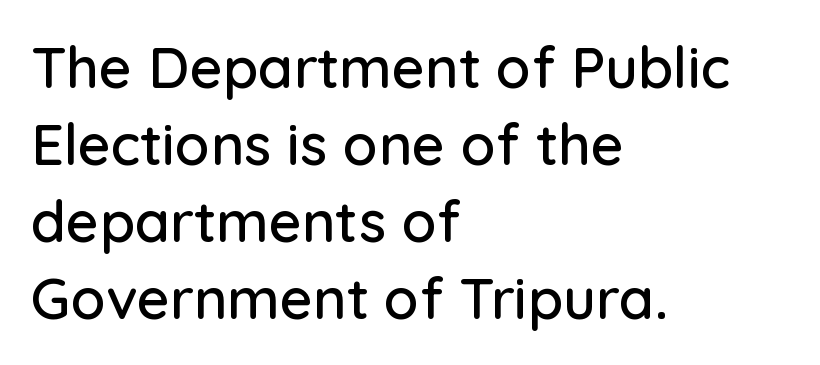
The image shows 57 px sans-serif type, upright; set left-aligned, normal line spacing (1.35x), normal letter spacing, not underlined; low stroke contrast and a medium x-height.
